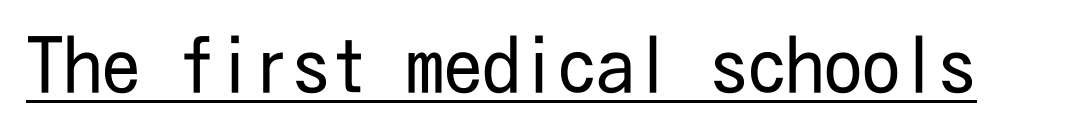
Q: Is the text bold? A: No.
Q: Is the text italic (slanted)? A: No, it is upright.
Q: Is the typeface a serif or a sans-serif typeface? A: Sans-serif.
Q: Is the text underlined? A: Yes.
Q: Is the spacing between letters normal or unusually wide? A: Normal.
Q: Width (condensed, normal, or wide)? A: Condensed.
Q: Stroke contrast? A: Low.
Q: x-height? A: Medium.
